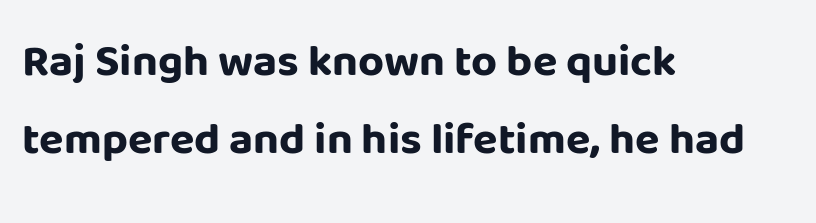
Q: Is the text bold? A: Yes.
Q: Is the text italic (slanted)? A: No, it is upright.
Q: Is the typeface a serif or a sans-serif typeface? A: Sans-serif.
Q: Is the text underlined? A: No.
Q: How is the paragraph aligned? A: Left-aligned.
Q: Is the spacing between letters normal or unusually wide? A: Normal.
Q: Width (condensed, normal, or wide)? A: Normal.
Q: Stroke contrast? A: Low.
Q: x-height? A: Large.
Q: Monospaced? A: No.
